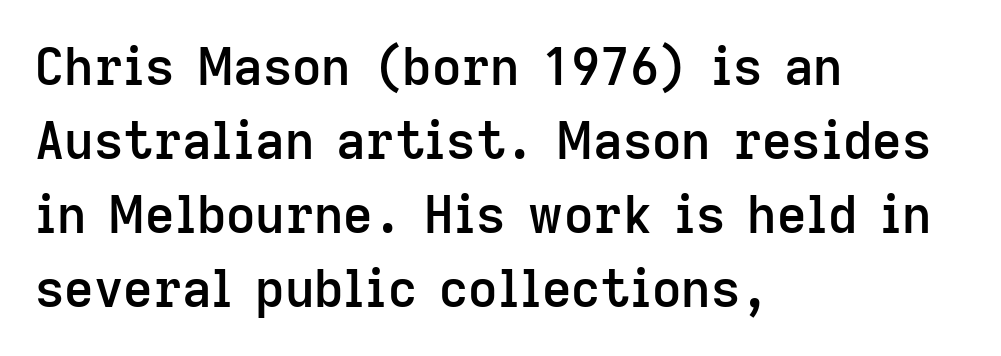
Q: Is the text bold? A: Semi-bold.
Q: Is the text italic (slanted)? A: No, it is upright.
Q: Is the typeface a serif or a sans-serif typeface? A: Sans-serif.
Q: Is the text underlined? A: No.
Q: How is the paragraph aligned? A: Left-aligned.
Q: Is the spacing between letters normal or unusually wide? A: Normal.
Q: Is the spacing between lines tight, normal or loose? A: Normal.
Q: Width (condensed, normal, or wide)? A: Normal.
Q: Stroke contrast? A: Low.
Q: x-height? A: Medium.
Q: Monospaced? A: No.
